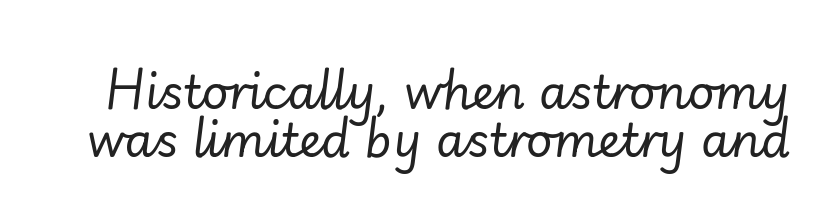
{"italic": "yes", "lean": "right", "slant_degrees": 7, "bold": "no", "weight": "regular", "width": "normal", "stroke_contrast": "low", "x_height": "small", "monospaced": "no", "underline": "no", "line_spacing": "tight", "line_spacing_ratio": 1.04, "letter_spacing": "normal", "letter_spacing_em": 0.0, "glyph_px": 46}
